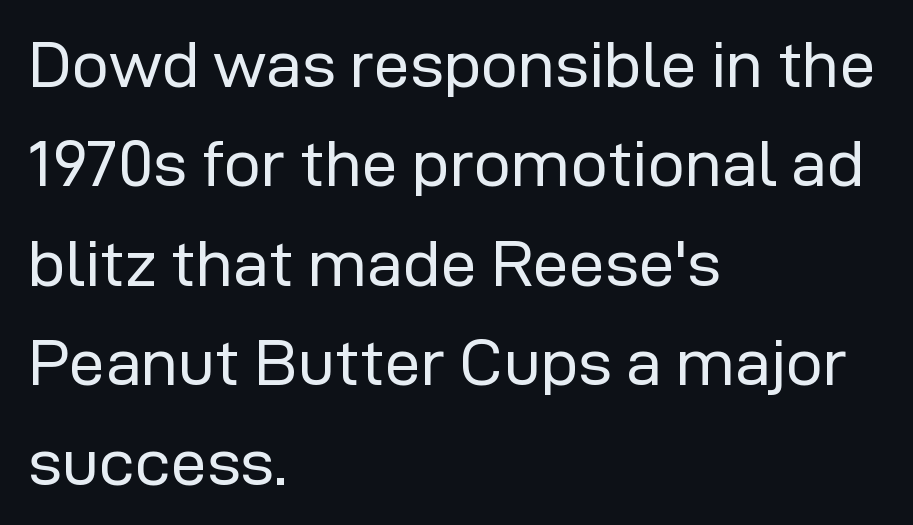
{"serif": "no", "italic": "no", "bold": "no", "weight": "regular", "width": "normal", "stroke_contrast": "low", "x_height": "medium", "monospaced": "no", "underline": "no", "align": "left", "line_spacing": "normal", "line_spacing_ratio": 1.53, "letter_spacing": "normal", "letter_spacing_em": 0.0, "glyph_px": 65}
